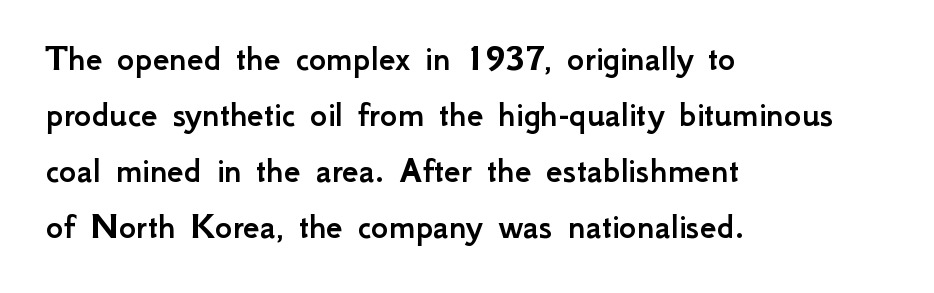
Varying glyph widths throughout — classic text-font behaviour. Serifs: no, the terminals of the letterforms are clean. Layout note: lines flush left. Quick note: underline off. Is the letter spacing exaggerated? No — it looks like the ordinary default.
